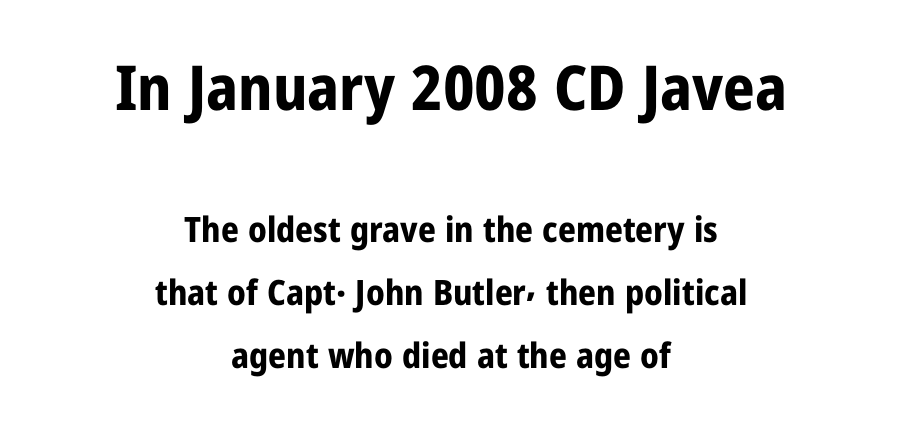
Q: Is the text bold? A: Yes.
Q: Is the text italic (slanted)? A: No, it is upright.
Q: Is the typeface a serif or a sans-serif typeface? A: Sans-serif.
Q: Is the text underlined? A: No.
Q: How is the paragraph aligned? A: Centered.
Q: Is the spacing between letters normal or unusually wide? A: Normal.
Q: Which block of text is set in a larger size, the first (top) or the second (bottom)? A: The first (top) one.
Q: Width (condensed, normal, or wide)? A: Condensed.
Q: Stroke contrast? A: Low.
Q: x-height? A: Medium.
Q: Monospaced? A: No.
